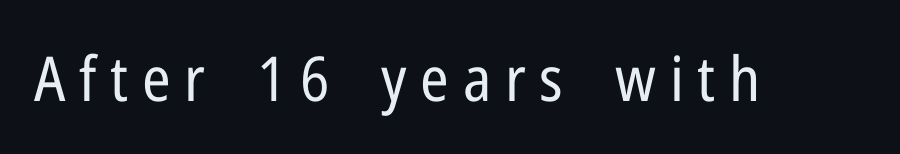
{"serif": "no", "italic": "no", "bold": "no", "weight": "regular", "width": "condensed", "stroke_contrast": "low", "x_height": "medium", "monospaced": "no", "underline": "no", "letter_spacing": "wide", "letter_spacing_em": 0.22, "glyph_px": 62}
